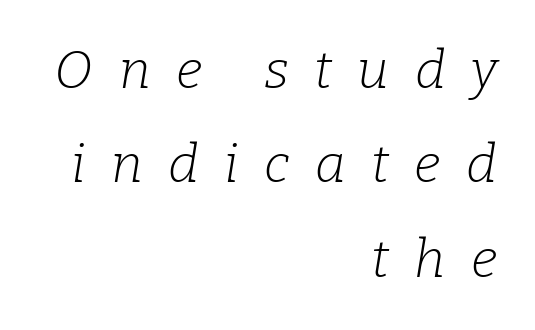
Q: Is the text bold? A: No.
Q: Is the text italic (slanted)? A: Yes, it leans right by about 9 degrees.
Q: Is the typeface a serif or a sans-serif typeface? A: Serif.
Q: Is the text underlined? A: No.
Q: How is the paragraph aligned? A: Right-aligned.
Q: Is the spacing between letters normal or unusually wide? A: Unusually wide.
Q: Width (condensed, normal, or wide)? A: Normal.
Q: Stroke contrast? A: Low.
Q: x-height? A: Medium.
Q: Monospaced? A: No.
